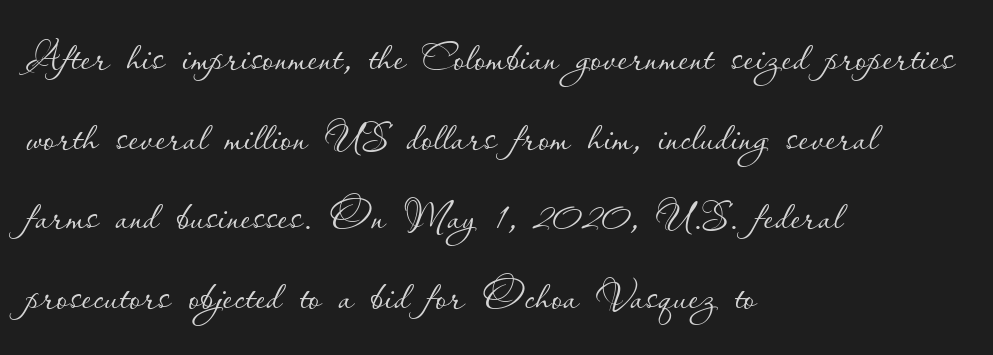
Do the characters align in a grid? No, the font is proportional. The string is rendered with underlining switched off. This sample keeps an unexceptional amount of space between lines.
